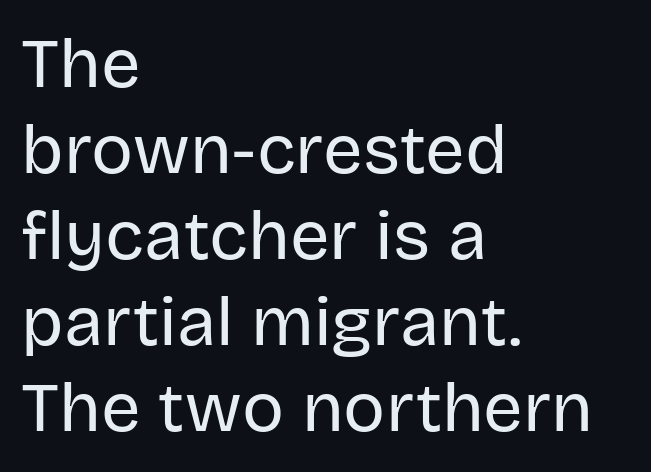
The image shows 70 px regular-weight sans-serif type, upright; set left-aligned, line spacing 1.23x, normal letter spacing, not underlined; low stroke contrast and a large x-height.
